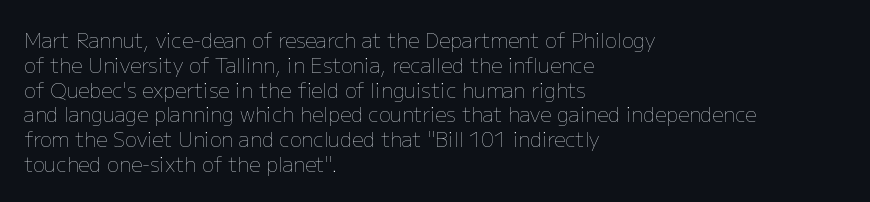
Q: Is the text bold? A: No.
Q: Is the text italic (slanted)? A: No, it is upright.
Q: Is the text underlined? A: No.
Q: How is the paragraph aligned? A: Left-aligned.
Q: Is the spacing between letters normal or unusually wide? A: Normal.
